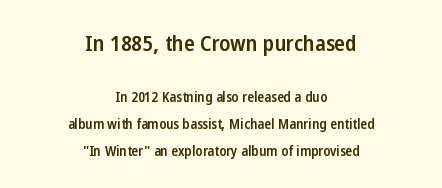
The letters are semibold — heavier than regular but short of a full bold. Tracking value appears to be zero — textbook default spacing. Casual observation: everything's sitting right in the middle. Is the lower block the larger one? No — the upper block carries the bigger type. The foot of each line stays bare and open. Reading down the column, the eye jumps a long way to each next line.
